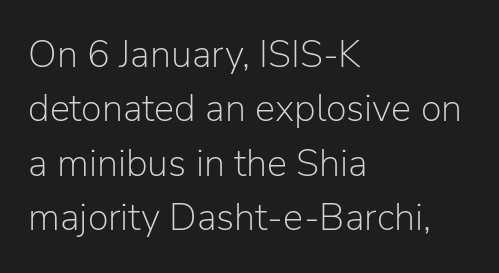
Q: Is the text bold? A: No.
Q: Is the text italic (slanted)? A: No, it is upright.
Q: Is the typeface a serif or a sans-serif typeface? A: Sans-serif.
Q: Is the text underlined? A: No.
Q: How is the paragraph aligned? A: Left-aligned.
Q: Is the spacing between letters normal or unusually wide? A: Normal.
Q: Is the spacing between lines tight, normal or loose? A: Normal.
Q: Width (condensed, normal, or wide)? A: Normal.
Q: Stroke contrast? A: Low.
Q: x-height? A: Medium.
Q: Monospaced? A: No.
